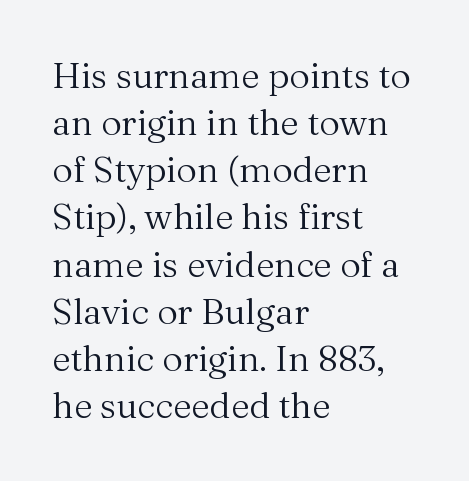
The image shows 36 px regular-weight serif type, upright; set left-aligned, normal line spacing (1.31x), normal letter spacing, not underlined; medium stroke contrast and a medium x-height.
